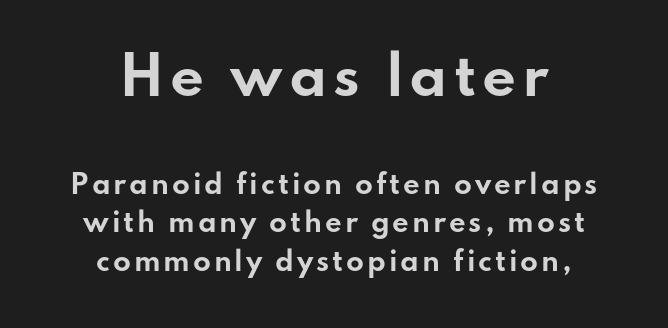
{"serif": "no", "italic": "no", "bold": "yes", "weight": "bold", "width": "wide", "stroke_contrast": "low", "x_height": "small", "monospaced": "no", "underline": "no", "align": "center", "line_spacing": "normal", "line_spacing_ratio": 1.48, "larger_block": "first", "size_ratio": 2.04, "glyph_px": 53}
